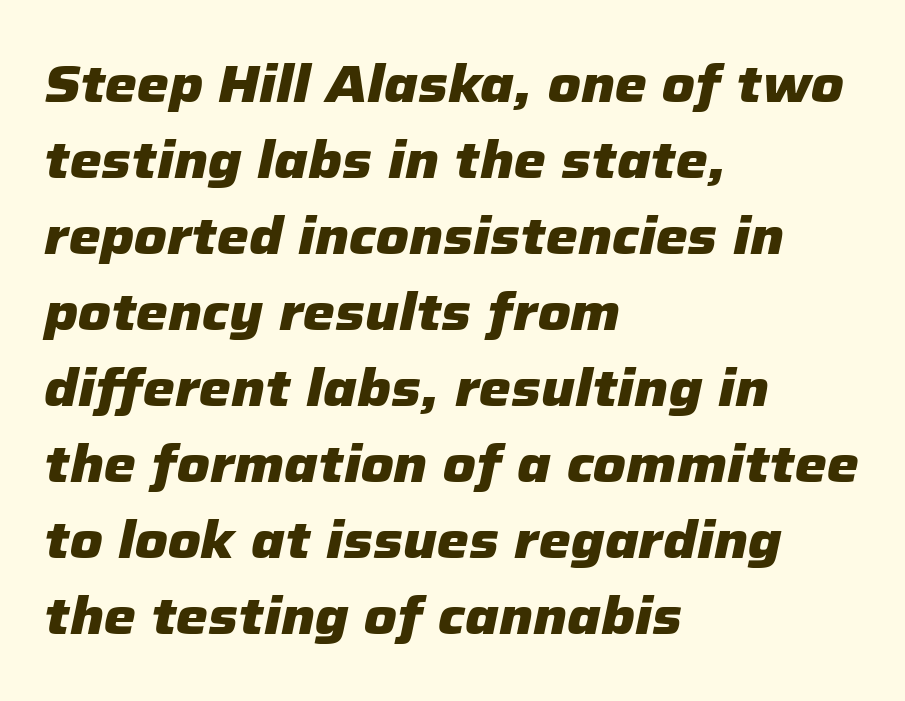
The image shows 51 px heavy type, italic (leaning right); set left-aligned, normal line spacing (1.49x), normal letter spacing, not underlined; low stroke contrast and a medium x-height.
